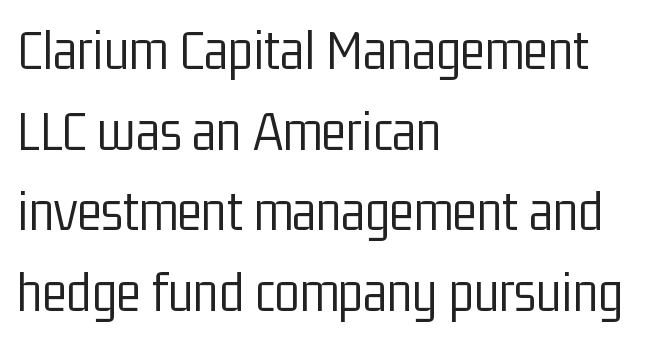
{"serif": "no", "italic": "no", "bold": "no", "weight": "light", "width": "condensed", "stroke_contrast": "low", "x_height": "medium", "monospaced": "no", "underline": "no", "align": "left", "line_spacing": "normal", "line_spacing_ratio": 1.39, "letter_spacing": "normal", "letter_spacing_em": 0.0, "glyph_px": 58}
